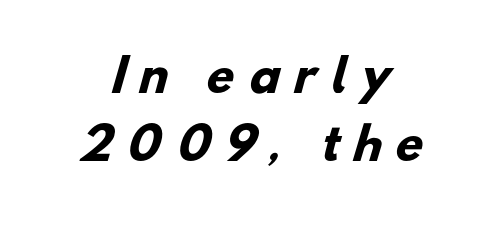
{"serif": "no", "bold": "yes", "weight": "heavy", "width": "normal", "stroke_contrast": "low", "x_height": "small", "monospaced": "no", "underline": "no", "align": "center", "line_spacing": "normal", "line_spacing_ratio": 1.54, "letter_spacing": "wide", "letter_spacing_em": 0.31, "glyph_px": 44}
